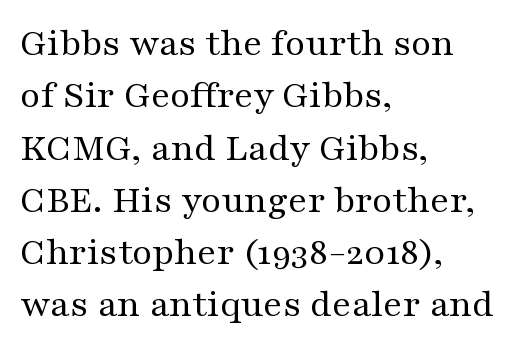
{"serif": "yes", "italic": "no", "bold": "no", "weight": "regular", "width": "wide", "stroke_contrast": "medium", "x_height": "medium", "monospaced": "no", "underline": "no", "align": "left", "line_spacing": "normal", "line_spacing_ratio": 1.34, "letter_spacing": "normal", "letter_spacing_em": 0.0, "glyph_px": 39}
